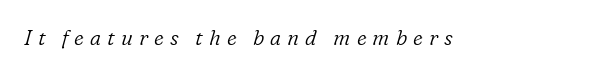
The image shows 21 px text type, italic (leaning right); set unusually wide letter spacing (+0.29 em), not underlined.
